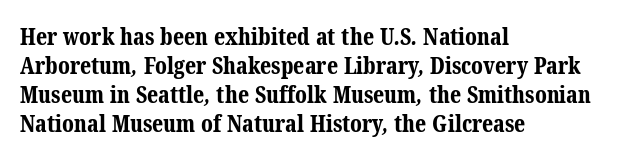
Descenders hang freely into open space. This block has exactly the height ordinary leading produces. Students, note that the glyphs here touch the page at normal intervals. I'd describe the lettering as bold — thick and assertive.
